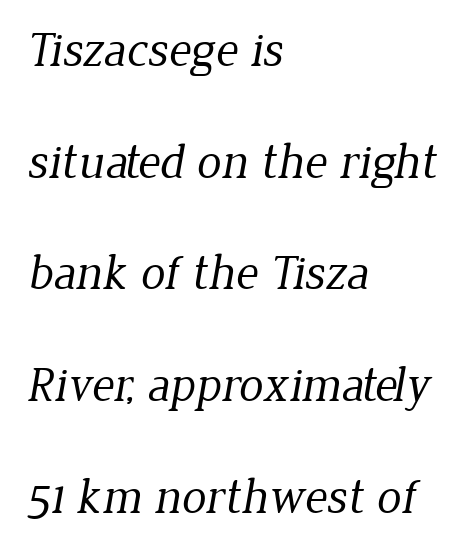
{"serif": "yes", "bold": "no", "weight": "regular", "width": "normal", "stroke_contrast": "low", "x_height": "medium", "monospaced": "no", "underline": "no", "align": "left", "line_spacing": "loose", "line_spacing_ratio": 2.28, "letter_spacing": "normal", "letter_spacing_em": 0.0, "glyph_px": 49}
